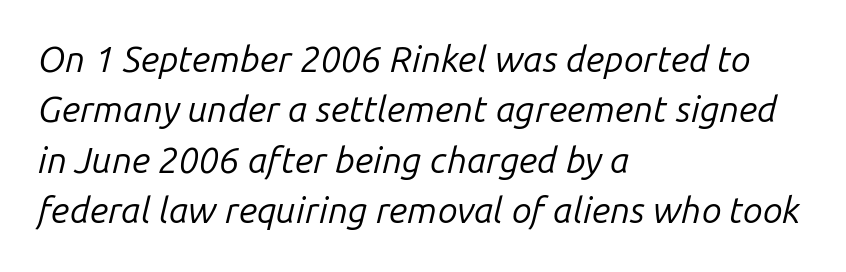
{"italic": "yes", "lean": "right", "slant_degrees": 14, "bold": "no", "weight": "regular", "width": "normal", "stroke_contrast": "low", "x_height": "medium", "monospaced": "no", "underline": "no", "align": "left", "line_spacing": "normal", "line_spacing_ratio": 1.4, "letter_spacing": "normal", "letter_spacing_em": 0.0, "glyph_px": 36}
